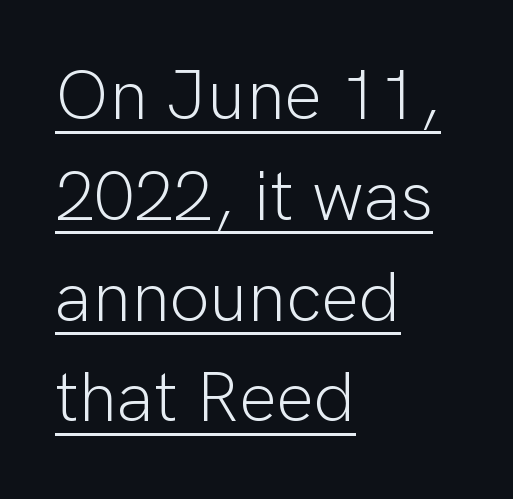
{"serif": "no", "italic": "no", "bold": "no", "weight": "light", "width": "normal", "stroke_contrast": "low", "x_height": "medium", "monospaced": "no", "underline": "yes", "align": "left", "line_spacing": "normal", "line_spacing_ratio": 1.42, "letter_spacing": "normal", "letter_spacing_em": 0.0, "glyph_px": 71}
